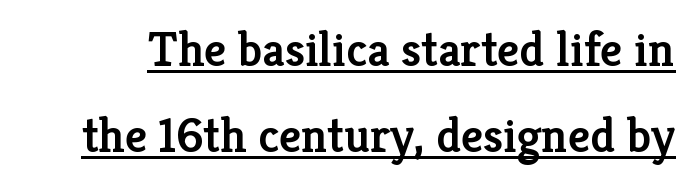
{"serif": "yes", "italic": "no", "bold": "semi", "weight": "semibold", "width": "normal", "stroke_contrast": "low", "x_height": "medium", "monospaced": "no", "underline": "yes", "line_spacing_ratio": 1.76, "letter_spacing": "normal", "letter_spacing_em": 0.0, "glyph_px": 49}
